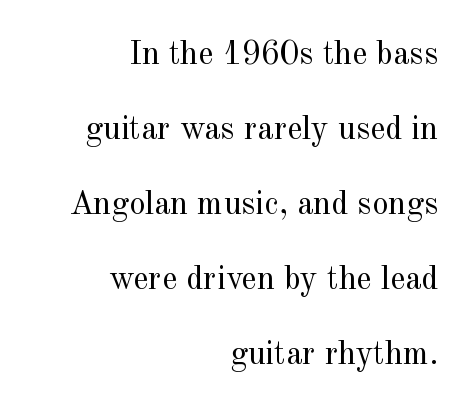
The image shows 33 px regular-weight serif type, upright; set right-aligned, loose line spacing (2.27x), normal letter spacing, not underlined; a small x-height.
